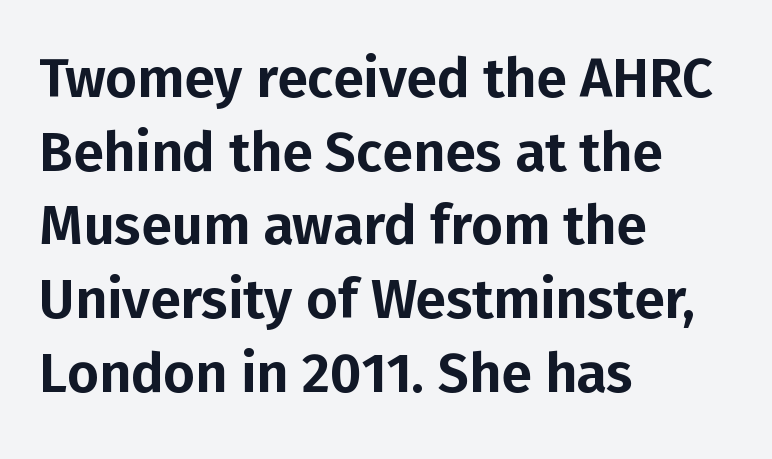
Q: Is the text italic (slanted)? A: No, it is upright.
Q: Is the typeface a serif or a sans-serif typeface? A: Sans-serif.
Q: Is the text underlined? A: No.
Q: How is the paragraph aligned? A: Left-aligned.
Q: Is the spacing between letters normal or unusually wide? A: Normal.
Q: Is the spacing between lines tight, normal or loose? A: Normal.
Q: Width (condensed, normal, or wide)? A: Normal.
Q: Stroke contrast? A: Low.
Q: x-height? A: Medium.
Q: Monospaced? A: No.
